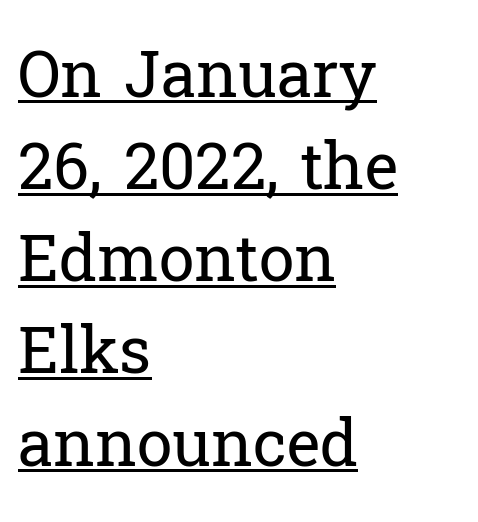
{"serif": "yes", "italic": "no", "bold": "no", "weight": "regular", "width": "normal", "stroke_contrast": "low", "x_height": "medium", "monospaced": "no", "underline": "yes", "align": "left", "line_spacing": "normal", "line_spacing_ratio": 1.44, "letter_spacing": "normal", "letter_spacing_em": 0.0, "glyph_px": 64}
